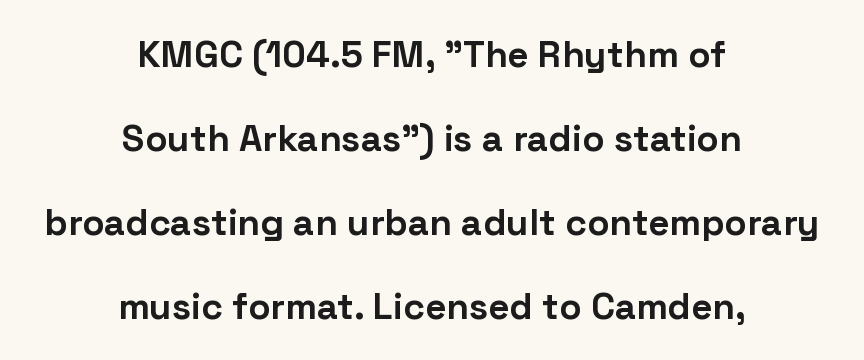
{"serif": "no", "italic": "no", "bold": "yes", "weight": "bold", "width": "normal", "stroke_contrast": "low", "x_height": "medium", "monospaced": "no", "underline": "no", "align": "center", "line_spacing": "loose", "line_spacing_ratio": 2.27, "letter_spacing": "normal", "letter_spacing_em": 0.0, "glyph_px": 37}
